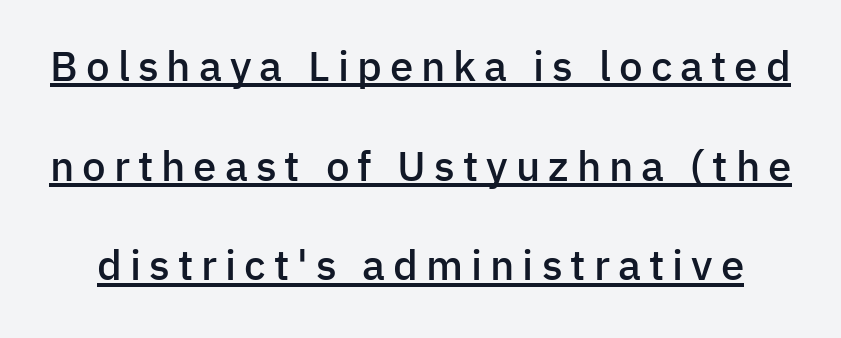
Q: Is the text bold? A: Semi-bold.
Q: Is the text italic (slanted)? A: No, it is upright.
Q: Is the typeface a serif or a sans-serif typeface? A: Sans-serif.
Q: Is the text underlined? A: Yes.
Q: Is the spacing between lines tight, normal or loose? A: Loose.
Q: Width (condensed, normal, or wide)? A: Normal.
Q: Stroke contrast? A: Low.
Q: x-height? A: Medium.
Q: Monospaced? A: No.
